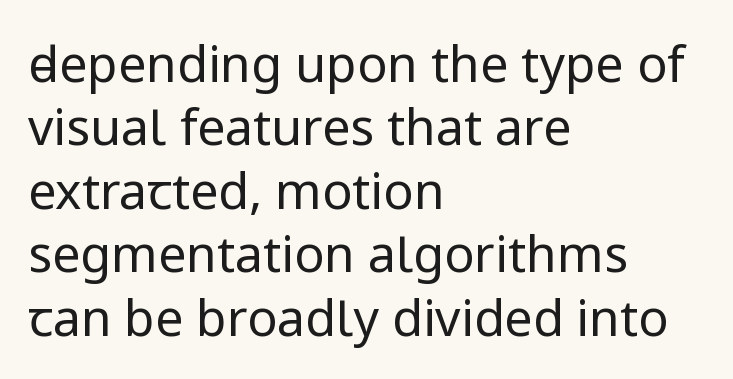
Q: Is the text bold? A: No.
Q: Is the text italic (slanted)? A: No, it is upright.
Q: Is the typeface a serif or a sans-serif typeface? A: Sans-serif.
Q: Is the text underlined? A: No.
Q: How is the paragraph aligned? A: Left-aligned.
Q: Is the spacing between letters normal or unusually wide? A: Normal.
Q: Is the spacing between lines tight, normal or loose? A: Normal.
Q: Width (condensed, normal, or wide)? A: Normal.
Q: Stroke contrast? A: Low.
Q: x-height? A: Medium.
Q: Monospaced? A: No.
